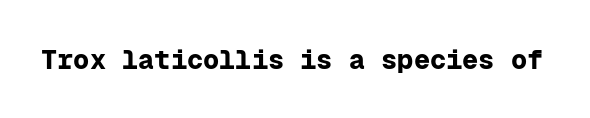
The image shows 27 px bold type, upright; set normal letter spacing, not underlined.
